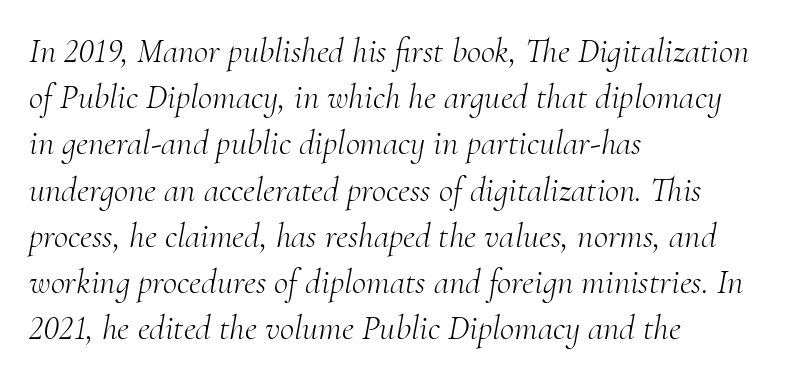
Q: Is the text bold? A: No.
Q: Is the text italic (slanted)? A: Yes, it leans right by about 10 degrees.
Q: Is the typeface a serif or a sans-serif typeface? A: Serif.
Q: Is the text underlined? A: No.
Q: How is the paragraph aligned? A: Left-aligned.
Q: Is the spacing between letters normal or unusually wide? A: Normal.
Q: Is the spacing between lines tight, normal or loose? A: Normal.
Q: Width (condensed, normal, or wide)? A: Normal.
Q: Stroke contrast? A: Medium.
Q: x-height? A: Small.
Q: Monospaced? A: No.
